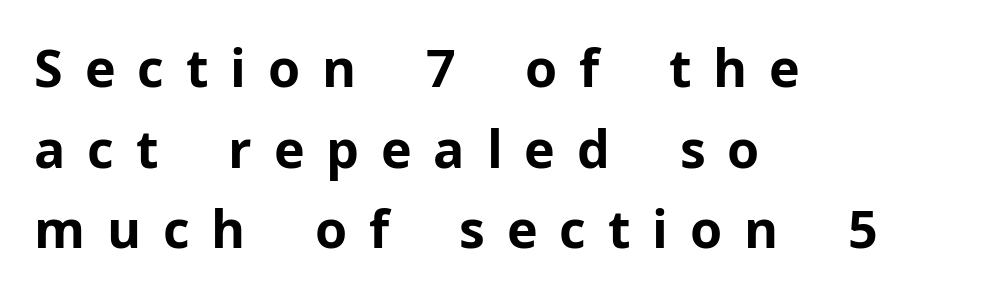
The image shows 52 px bold sans-serif type, upright; set left-aligned, normal line spacing (1.55x), unusually wide letter spacing (+0.42 em), not underlined; low stroke contrast and a medium x-height.
